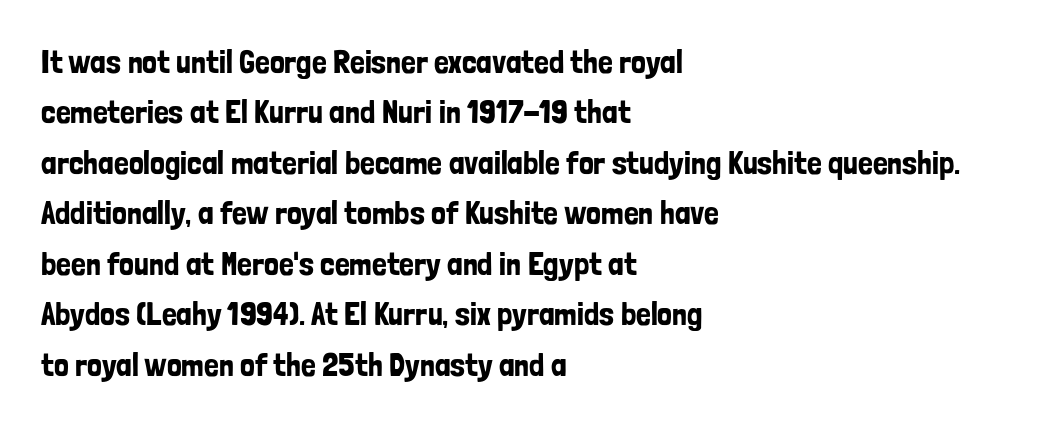
{"serif": "no", "italic": "no", "width": "condensed", "stroke_contrast": "low", "x_height": "medium", "monospaced": "no", "underline": "no", "align": "left", "line_spacing": "normal", "line_spacing_ratio": 1.53, "letter_spacing": "normal", "letter_spacing_em": 0.0, "glyph_px": 33}
